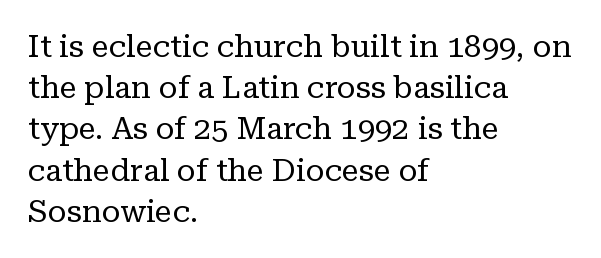
{"serif": "yes", "italic": "no", "bold": "no", "weight": "regular", "width": "normal", "stroke_contrast": "low", "x_height": "medium", "monospaced": "no", "underline": "no", "align": "left", "line_spacing": "normal", "line_spacing_ratio": 1.33, "letter_spacing": "normal", "letter_spacing_em": 0.0, "glyph_px": 31}
